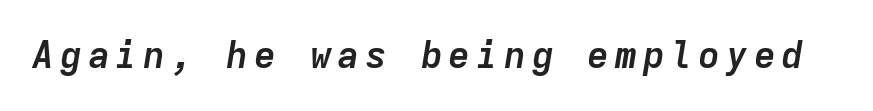
Q: Is the text bold? A: Yes.
Q: Is the text italic (slanted)? A: Yes, it leans right by about 9 degrees.
Q: Is the text underlined? A: No.
Q: Width (condensed, normal, or wide)? A: Normal.
Q: Stroke contrast? A: Low.
Q: x-height? A: Medium.
Q: Monospaced? A: Yes.
